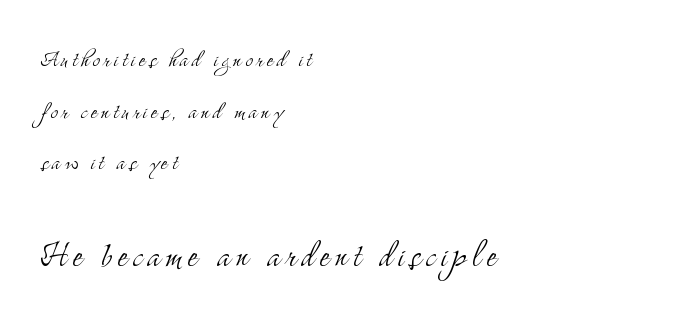
Q: Is the text bold? A: No.
Q: Is the text italic (slanted)? A: Yes.
Q: Is the typeface a serif or a sans-serif typeface? A: Serif.
Q: Is the text underlined? A: No.
Q: How is the paragraph aligned? A: Left-aligned.
Q: Which block of text is set in a larger size, the first (top) or the second (bottom)? A: The second (bottom) one.
Q: Width (condensed, normal, or wide)? A: Condensed.
Q: Stroke contrast? A: Medium.
Q: x-height? A: Small.
Q: Monospaced? A: No.
